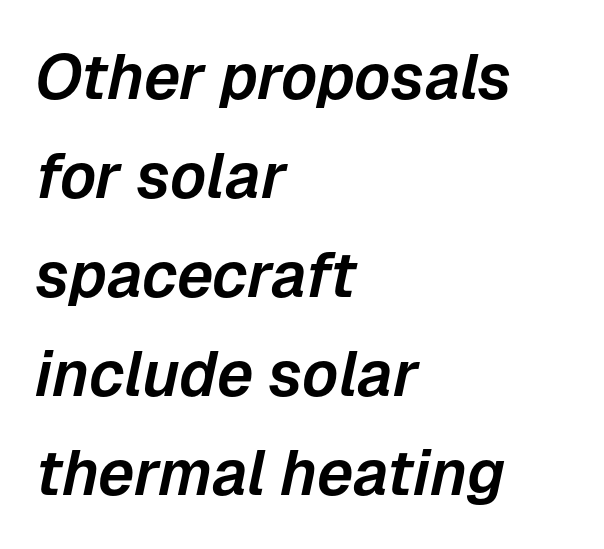
Q: Is the text italic (slanted)? A: Yes, it leans right by about 12 degrees.
Q: Is the text underlined? A: No.
Q: How is the paragraph aligned? A: Left-aligned.
Q: Is the spacing between letters normal or unusually wide? A: Normal.
Q: Is the spacing between lines tight, normal or loose? A: Normal.
Q: Width (condensed, normal, or wide)? A: Normal.
Q: Stroke contrast? A: Low.
Q: x-height? A: Medium.
Q: Monospaced? A: No.
